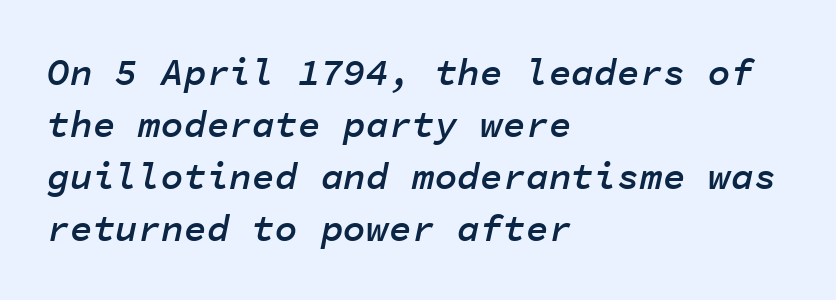
{"italic": "yes", "lean": "right", "slant_degrees": 11, "bold": "semi", "weight": "semibold", "width": "normal", "stroke_contrast": "low", "x_height": "medium", "monospaced": "yes", "underline": "no", "align": "left", "line_spacing": "normal", "line_spacing_ratio": 1.37, "letter_spacing": "normal", "letter_spacing_em": 0.0, "glyph_px": 38}
